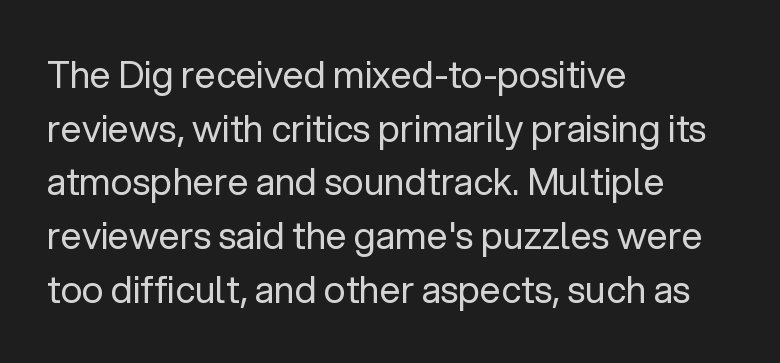
The image shows 37 px regular-weight sans-serif type, upright; set left-aligned, normal line spacing (1.45x), normal letter spacing, not underlined; low stroke contrast and a medium x-height.
